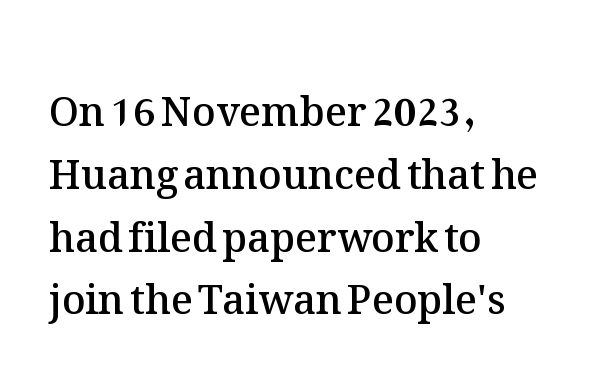
The image shows 40 px semibold type, upright; set left-aligned, normal line spacing (1.57x), normal letter spacing, not underlined; medium stroke contrast and a medium x-height.
